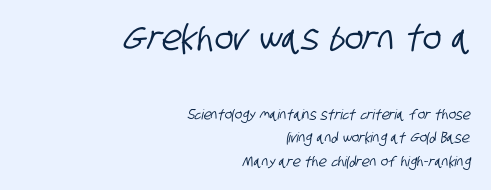
If you measured baseline to baseline, you'd find a middling distance. Varying glyph widths throughout — classic text-font behaviour. Type without underlining. Horizontal alignment here is rightward, an uncommon choice for prose. Type size steps down from the first block to the second.
